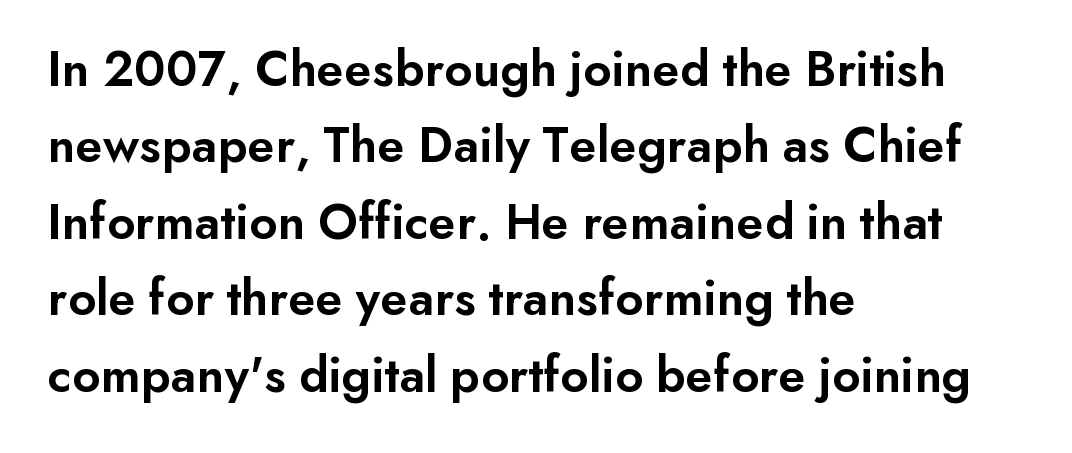
The image shows 52 px semibold sans-serif type, upright; set left-aligned, normal line spacing (1.47x), normal letter spacing, not underlined; low stroke contrast and a small x-height.
